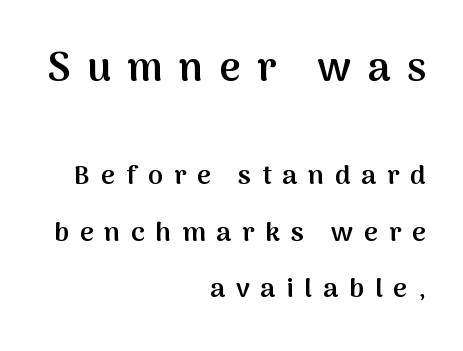
Q: Is the text bold? A: Semi-bold.
Q: Is the text italic (slanted)? A: No, it is upright.
Q: Is the typeface a serif or a sans-serif typeface? A: Sans-serif.
Q: Is the text underlined? A: No.
Q: How is the paragraph aligned? A: Right-aligned.
Q: Is the spacing between letters normal or unusually wide? A: Unusually wide.
Q: Is the spacing between lines tight, normal or loose? A: Loose.
Q: Which block of text is set in a larger size, the first (top) or the second (bottom)? A: The first (top) one.
Q: Width (condensed, normal, or wide)? A: Normal.
Q: Stroke contrast? A: Medium.
Q: x-height? A: Medium.
Q: Monospaced? A: No.
